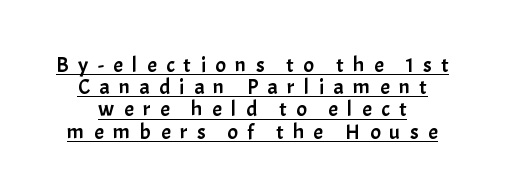
Q: Is the text italic (slanted)? A: No, it is upright.
Q: Is the text underlined? A: Yes.
Q: Is the spacing between letters normal or unusually wide? A: Unusually wide.
Q: Is the spacing between lines tight, normal or loose? A: Tight.
